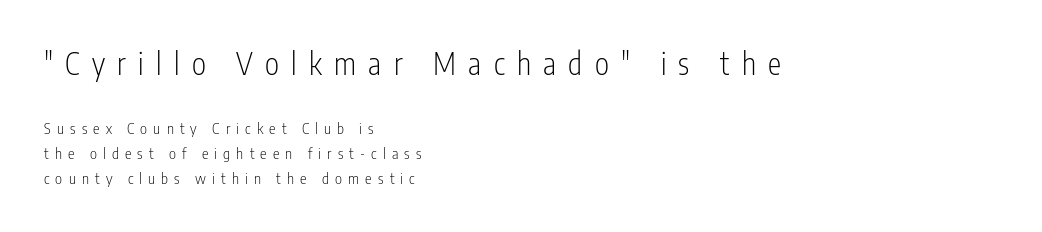
{"serif": "no", "italic": "no", "bold": "no", "weight": "light", "width": "condensed", "stroke_contrast": "low", "x_height": "medium", "monospaced": "no", "underline": "no", "align": "left", "line_spacing": "normal", "line_spacing_ratio": 1.66, "letter_spacing": "wide", "letter_spacing_em": 0.41, "larger_block": "first", "size_ratio": 2.0, "glyph_px": 30}
